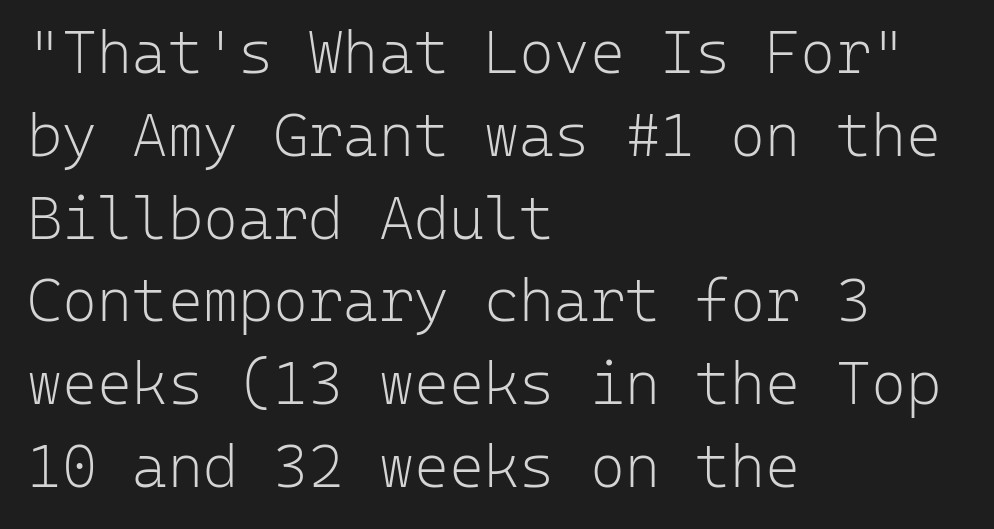
The image shows 60 px light sans-serif type, upright, monospaced; set left-aligned, normal line spacing (1.38x), normal letter spacing, not underlined; low stroke contrast and a medium x-height.
